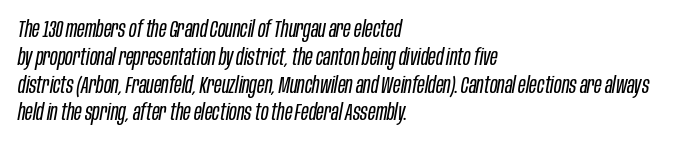
The image shows 23 px text type, italic (leaning right); set left-aligned, line spacing 1.21x, normal letter spacing, not underlined.
